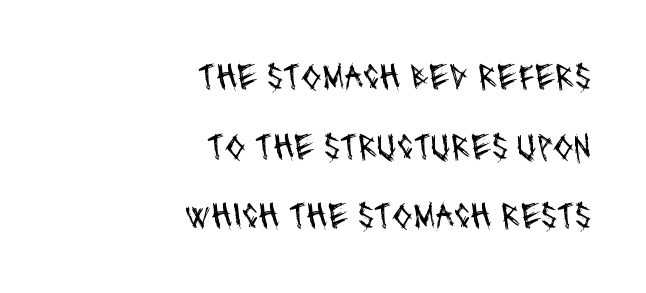
The image shows 37 px regular-weight, condensed sans-serif type; set right-aligned, line spacing 1.88x, normal letter spacing, not underlined; medium stroke contrast and a large x-height.
